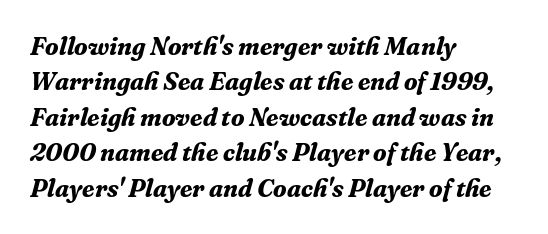
The image shows 25 px bold type, italic (leaning right); set left-aligned, normal line spacing (1.42x), normal letter spacing, not underlined.
